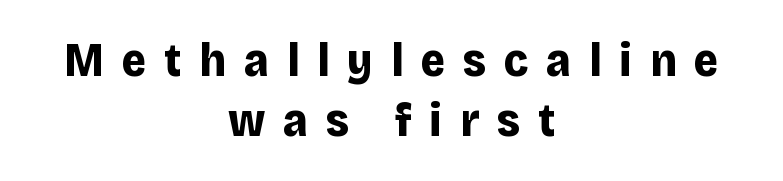
Compared with an ordinary text face, these strokes are far heavier — a full bold. Honestly, there is no underline to notice here at all. Characters remain perfectly vertical along every line. The face used here is proportionally spaced, like ordinary book or web type.
